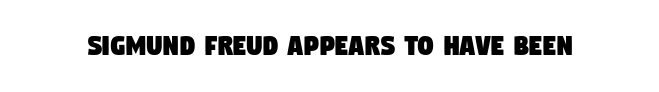
The image shows 31 px condensed sans-serif type; set normal letter spacing, not underlined; low stroke contrast and a large x-height.
